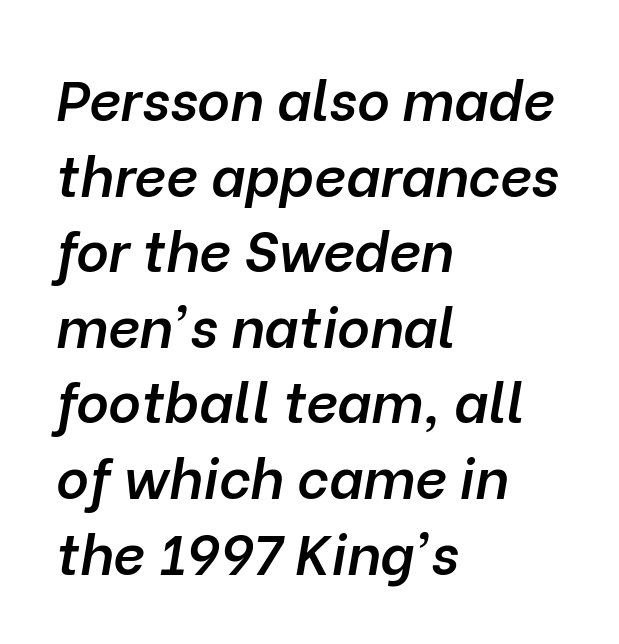
{"italic": "yes", "lean": "right", "slant_degrees": 10, "bold": "semi", "weight": "semibold", "width": "normal", "stroke_contrast": "low", "x_height": "medium", "monospaced": "no", "underline": "no", "align": "left", "line_spacing": "normal", "line_spacing_ratio": 1.35, "letter_spacing": "normal", "letter_spacing_em": 0.0, "glyph_px": 56}
